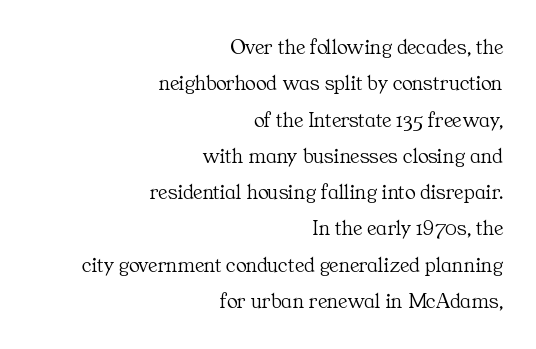
Each stroke keeps to a modest, everyday thickness or less. Leading: standard. Look at the tracking — it's just the regular setting, nothing added. Rendered with straight, roman letterforms. Descenders are the only things crossing below the line. The paragraph has a hard right edge and a soft left edge.
